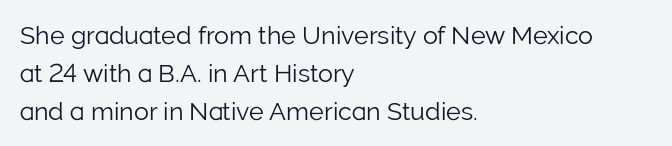
{"italic": "no", "bold": "no", "underline": "no", "align": "left", "line_spacing": "normal", "line_spacing_ratio": 1.52, "letter_spacing": "normal", "letter_spacing_em": 0.0, "glyph_px": 25}
